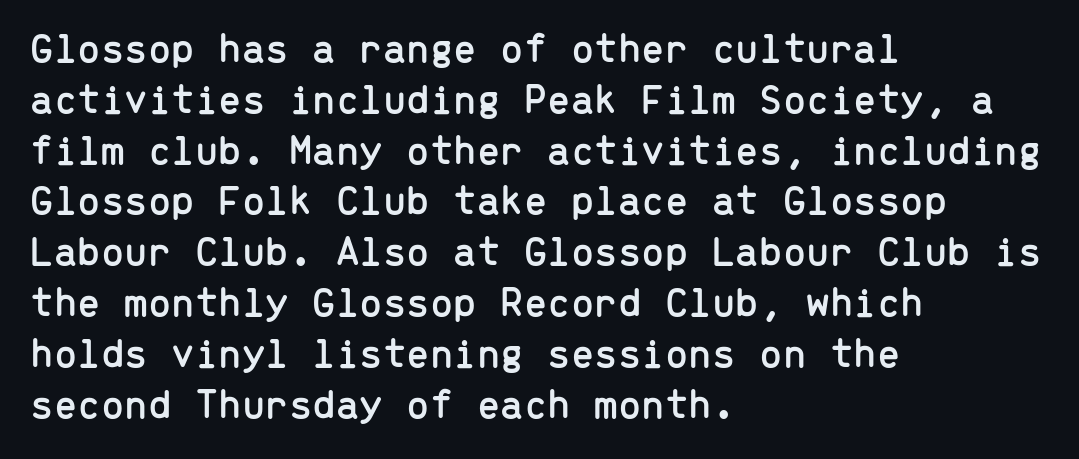
{"serif": "no", "italic": "no", "width": "normal", "stroke_contrast": "low", "x_height": "medium", "monospaced": "yes", "underline": "no", "align": "left", "line_spacing_ratio": 1.21, "letter_spacing": "normal", "letter_spacing_em": 0.0, "glyph_px": 42}
